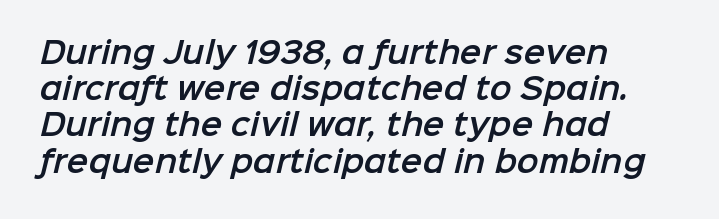
{"serif": "no", "width": "normal", "stroke_contrast": "low", "x_height": "medium", "monospaced": "no", "underline": "no", "align": "left", "line_spacing": "normal", "line_spacing_ratio": 1.25, "letter_spacing": "normal", "letter_spacing_em": 0.0, "glyph_px": 29}
